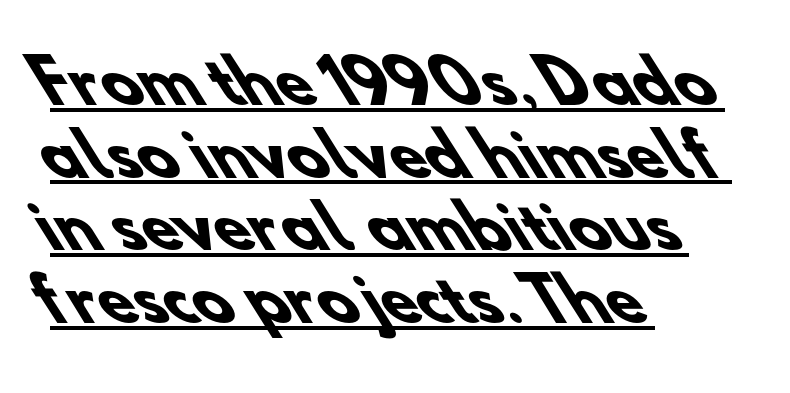
{"serif": "no", "bold": "yes", "weight": "heavy", "width": "normal", "stroke_contrast": "low", "x_height": "small", "monospaced": "no", "underline": "yes", "align": "left", "line_spacing_ratio": 1.23, "letter_spacing": "normal", "letter_spacing_em": 0.0, "glyph_px": 59}
